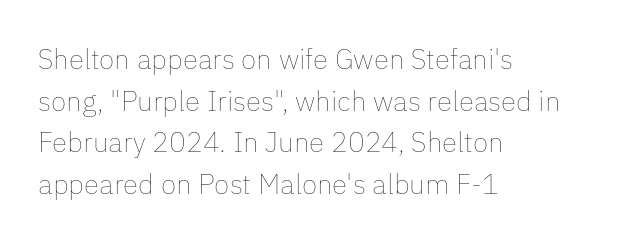
Leftover space on each line is placed entirely after the last word. Inter-character spacing is left at the font's built-in metrics. The designer left line spacing at the default. The font's upright variant was chosen for this text. The strip under each line holds only bare page.
